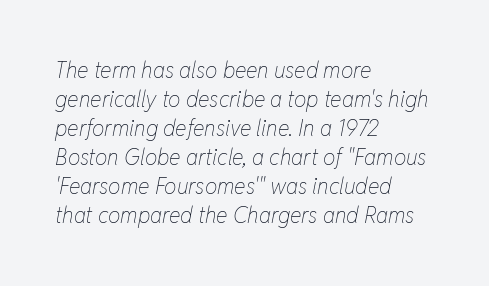
The image shows 22 px text type, italic (leaning right); set left-aligned, normal line spacing (1.32x), normal letter spacing, not underlined.
